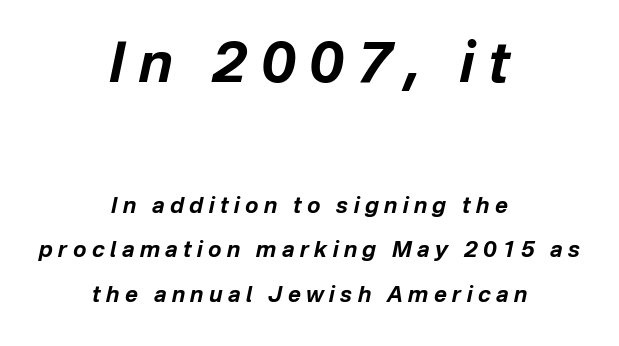
{"italic": "yes", "lean": "right", "slant_degrees": 12, "bold": "yes", "weight": "bold", "width": "normal", "stroke_contrast": "low", "x_height": "medium", "monospaced": "no", "underline": "no", "align": "center", "line_spacing": "loose", "line_spacing_ratio": 2.02, "letter_spacing": "wide", "letter_spacing_em": 0.25, "larger_block": "first", "size_ratio": 2.55, "glyph_px": 56}
